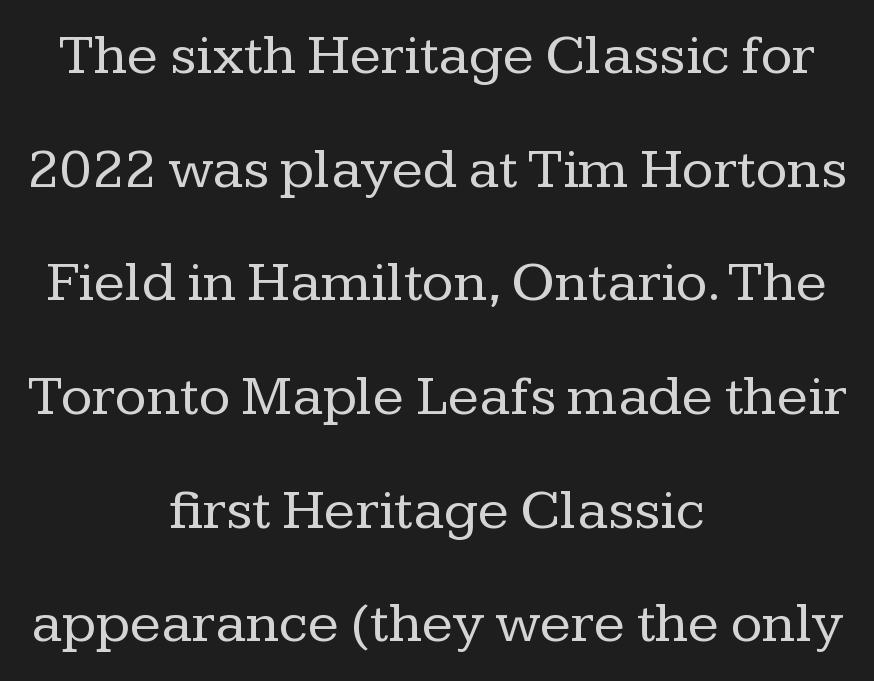
Students, observe: this is what heavily led, spacious text looks like. Looks like regular typesetting: each glyph gets only the width it needs. The axis of the letterforms is exactly vertical. I'd call this a serif setting — the letters wear small feet. The baseline area is clear.
